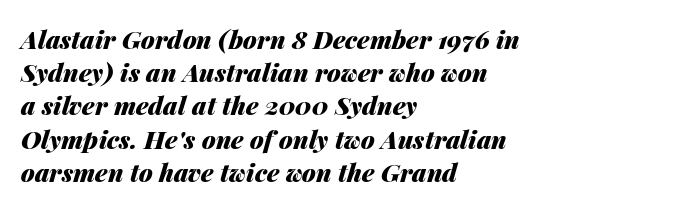
Each row of text sits above clean, open space. Stroke thickness is high; the sample reads as a true bold. The line-height multiplier appears to be the usual default. There is no visible air inserted between adjacent glyphs. Observe the lean: these are italic letterforms. Typeset ragged right — the left edge is the straight one.
